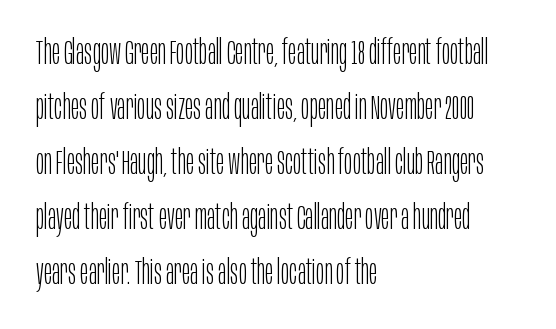
The image shows 35 px light, condensed sans-serif type, upright; set left-aligned, normal line spacing (1.57x), normal letter spacing, not underlined; low stroke contrast and a large x-height.
